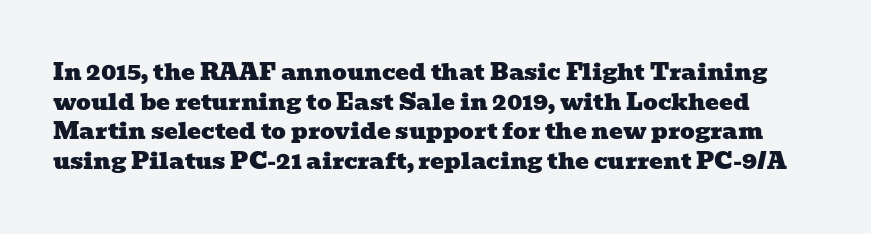
{"underline": "no", "line_spacing": "normal", "line_spacing_ratio": 1.29, "letter_spacing": "normal", "letter_spacing_em": 0.0, "glyph_px": 23}
